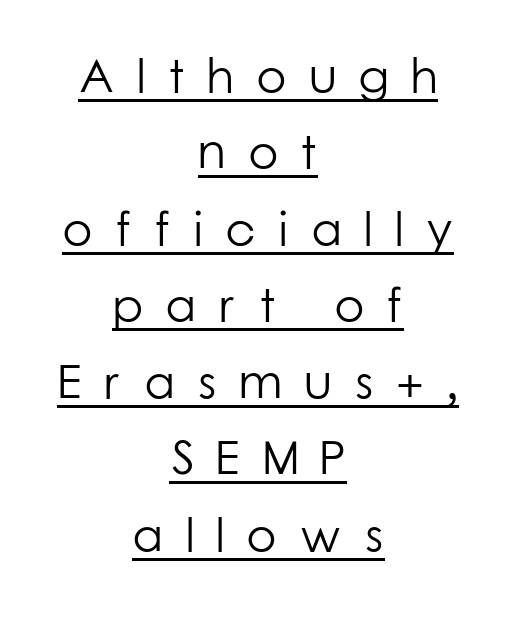
{"serif": "no", "italic": "no", "bold": "no", "weight": "light", "width": "normal", "stroke_contrast": "low", "x_height": "medium", "monospaced": "no", "underline": "yes", "align": "center", "line_spacing": "normal", "line_spacing_ratio": 1.56, "letter_spacing": "wide", "letter_spacing_em": 0.45, "glyph_px": 49}
